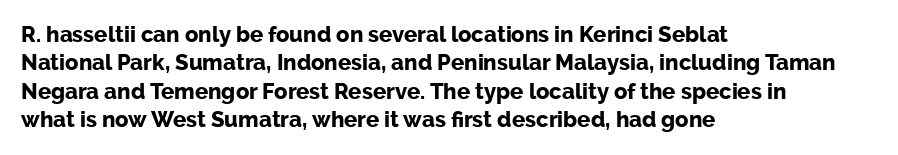
This is the regular roman posture of the typeface. The lines in this sample share a left origin and differ only in where they stop. Standard letterfit; no display-style spreading of the glyphs. Heavy-handed strokes throughout: this text is bold. The space directly below the letters is spotless.
